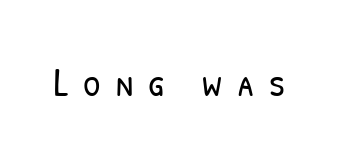
{"serif": "no", "bold": "no", "weight": "light", "width": "condensed", "stroke_contrast": "low", "x_height": "medium", "monospaced": "no", "underline": "no", "letter_spacing": "wide", "letter_spacing_em": 0.36, "glyph_px": 40}
